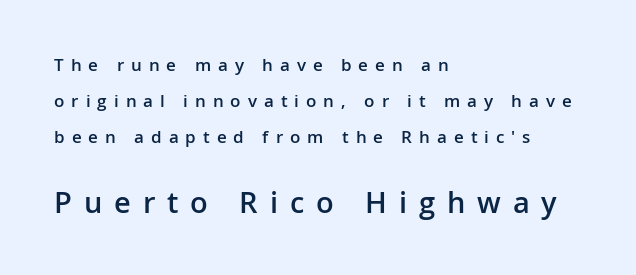
{"serif": "no", "italic": "no", "bold": "semi", "weight": "semibold", "width": "normal", "stroke_contrast": "low", "x_height": "medium", "monospaced": "no", "underline": "no", "align": "left", "line_spacing": "loose", "line_spacing_ratio": 2.12, "letter_spacing": "wide", "letter_spacing_em": 0.41, "larger_block": "second", "size_ratio": 1.71, "glyph_px": 29}
